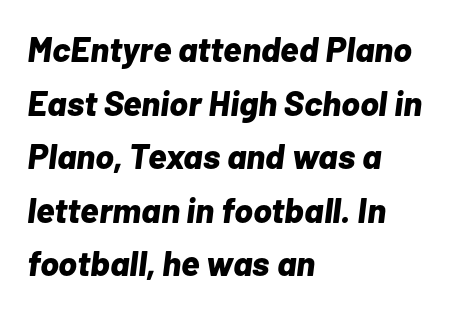
The image shows 35 px bold type, italic (leaning right); set left-aligned, normal line spacing (1.53x), normal letter spacing, not underlined; low stroke contrast and a medium x-height.
